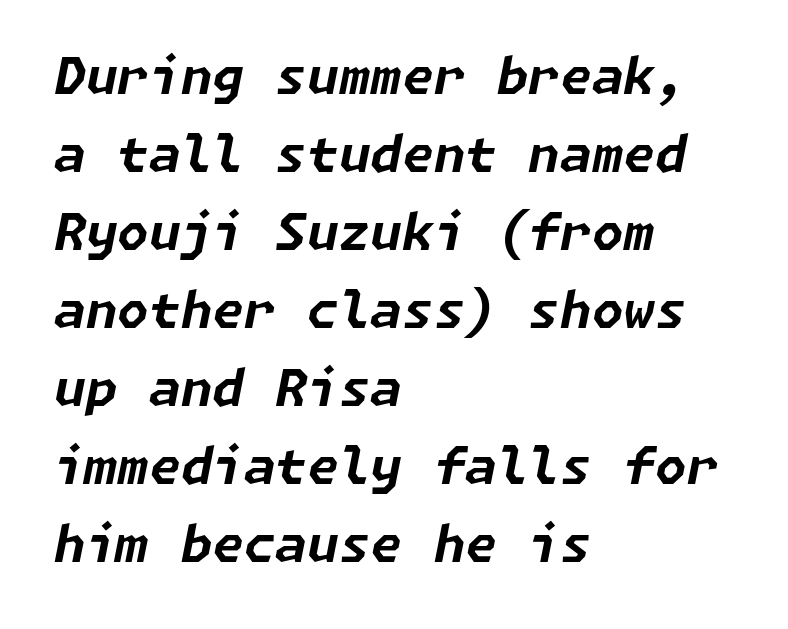
The image shows 51 px bold type, italic (leaning right); set left-aligned, normal line spacing (1.53x), normal letter spacing, not underlined; low stroke contrast and a medium x-height.
